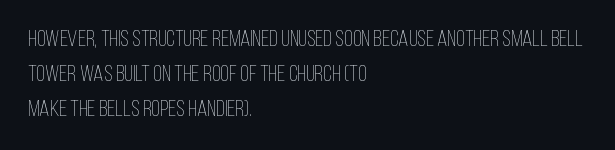
The image shows 23 px text type, upright; set left-aligned, normal line spacing (1.52x), normal letter spacing, not underlined.
